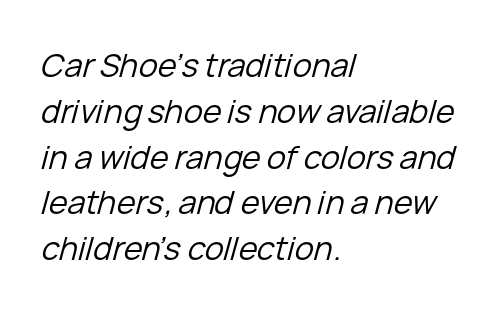
{"italic": "yes", "lean": "right", "slant_degrees": 15, "bold": "no", "weight": "regular", "width": "normal", "stroke_contrast": "low", "x_height": "medium", "monospaced": "no", "underline": "no", "align": "left", "line_spacing": "normal", "line_spacing_ratio": 1.43, "letter_spacing": "normal", "letter_spacing_em": 0.0, "glyph_px": 32}
